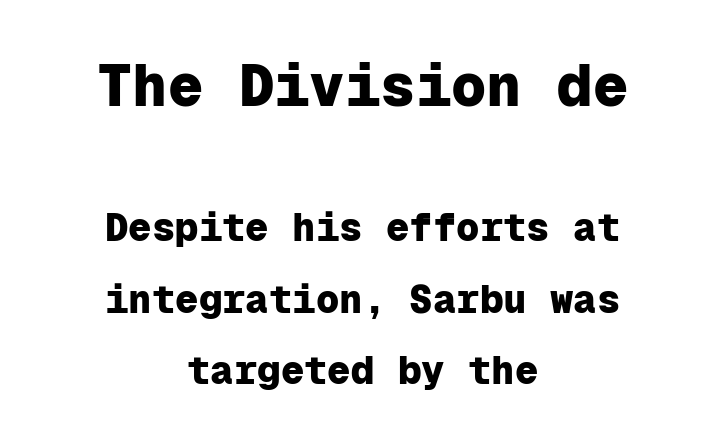
Q: Is the text bold? A: Yes.
Q: Is the text italic (slanted)? A: No, it is upright.
Q: Is the typeface a serif or a sans-serif typeface? A: Sans-serif.
Q: Is the text underlined? A: No.
Q: How is the paragraph aligned? A: Centered.
Q: Is the spacing between letters normal or unusually wide? A: Normal.
Q: Which block of text is set in a larger size, the first (top) or the second (bottom)? A: The first (top) one.
Q: Width (condensed, normal, or wide)? A: Normal.
Q: Stroke contrast? A: Low.
Q: x-height? A: Medium.
Q: Monospaced? A: Yes.
